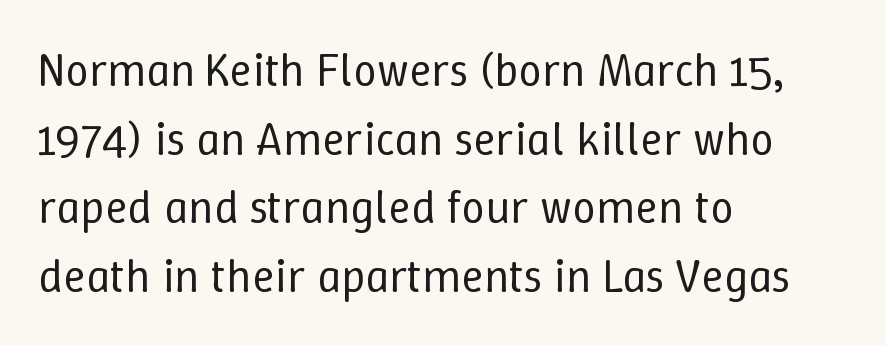
The image shows 47 px regular-weight type, upright; set left-aligned, normal line spacing (1.46x), normal letter spacing, not underlined; low stroke contrast and a medium x-height.
